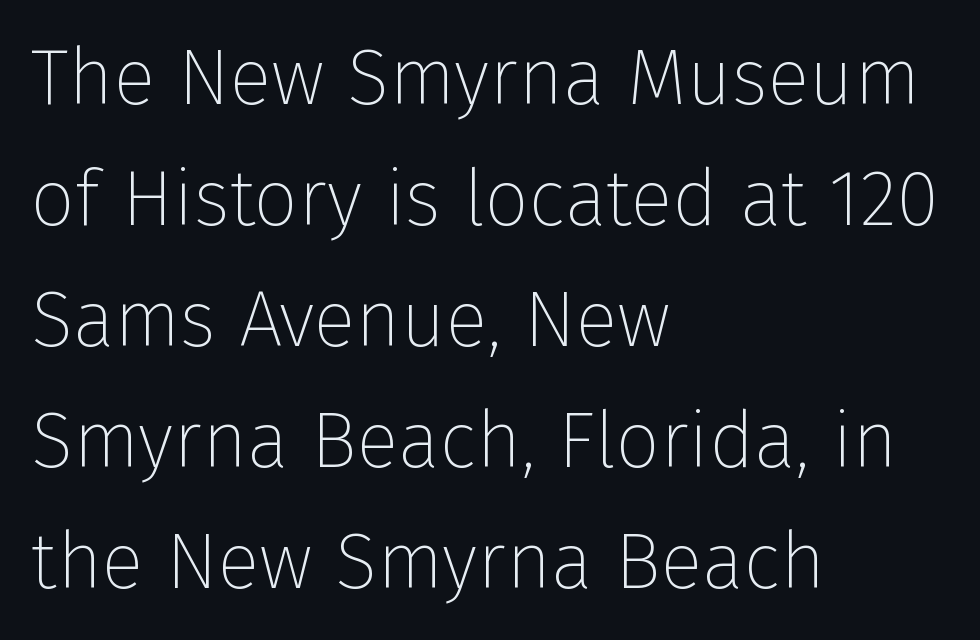
The letters advance in unequal steps, a hallmark of proportional type. Descenders are the only things crossing below the line. Compared with a centered layout, this one pins lines to the left instead. The axis of the letterforms is exactly vertical.
